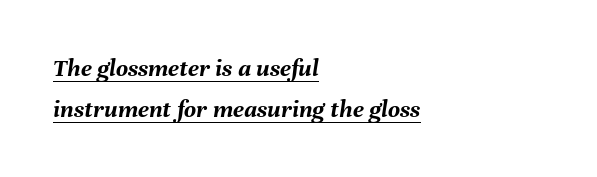
These lines keep a tight, regular rhythm from letter to letter. The rendered words wear a rule along their underside. Layout note: lines flush left. The designer left line spacing at the default. When letters slant like this, we call the style italic.
